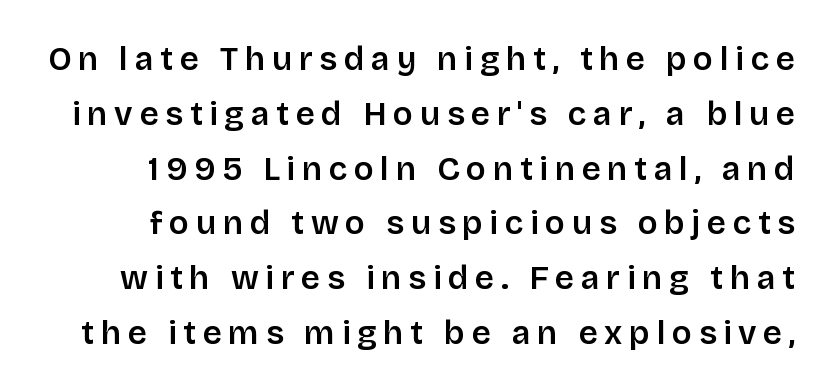
These words are printed semibold, heavier than regular yet not bold. Regarding leading, the lines here are spaced in the standard way. Serif or sans? Sans — the stroke terminals are bare. Looks like regular typesetting: each glyph gets only the width it needs. Posture: straight, roman, zero tilt. This rendering features lettering with no underline.
